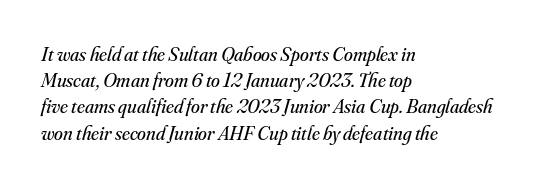
Q: Is the text bold? A: No.
Q: Is the text italic (slanted)? A: Yes, it leans right by about 16 degrees.
Q: Is the text underlined? A: No.
Q: How is the paragraph aligned? A: Left-aligned.
Q: Is the spacing between letters normal or unusually wide? A: Normal.
Q: Is the spacing between lines tight, normal or loose? A: Normal.
